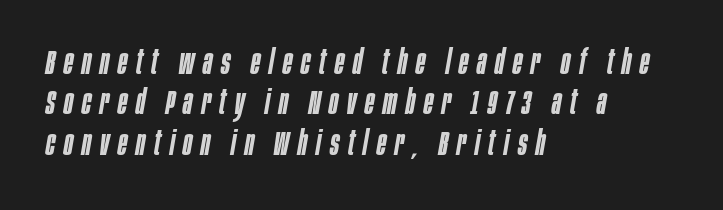
Q: Is the text bold? A: Semi-bold.
Q: Is the text italic (slanted)? A: Yes, it leans right by about 10 degrees.
Q: Is the text underlined? A: No.
Q: How is the paragraph aligned? A: Left-aligned.
Q: Is the spacing between letters normal or unusually wide? A: Unusually wide.
Q: Width (condensed, normal, or wide)? A: Condensed.
Q: Stroke contrast? A: Low.
Q: x-height? A: Large.
Q: Monospaced? A: No.
